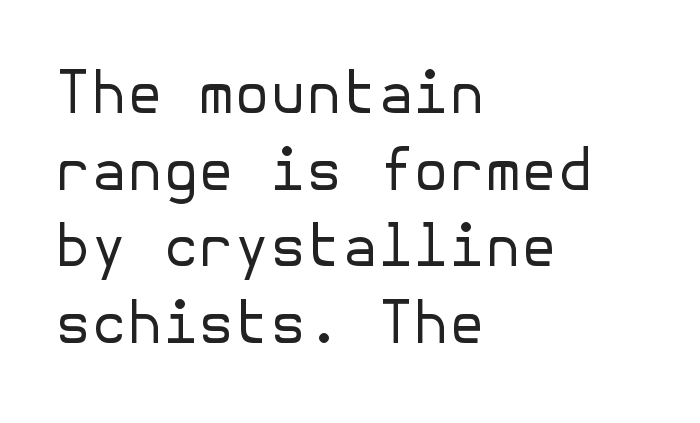
Spacing between characters is what you'd get straight out of the box. Nope, no serifs anywhere on these letters. You can tell it's not italic because the verticals are truly vertical. Caption: face not bold, strokes unweighted. Layout note: lines flush left. The block of text has a typical density, with ordinary space between rows.
